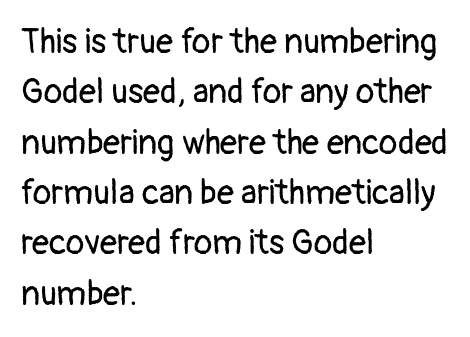
How would I describe the line gaps? Plain and ordinary. The string is rendered with underlining switched off. These lines are set flush left with a ragged right edge. How are the letters spaced? Ordinarily, with no added tracking. The font's upright variant was chosen for this text. The rendering uses natural spacing where letterforms have individual widths.
